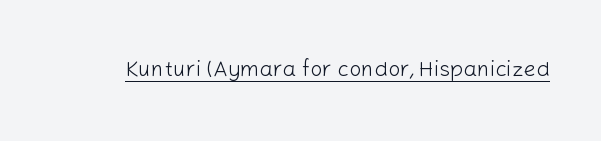
Q: Is the text bold? A: No.
Q: Is the text italic (slanted)? A: No, it is upright.
Q: Is the text underlined? A: Yes.
Q: Is the spacing between letters normal or unusually wide? A: Normal.
